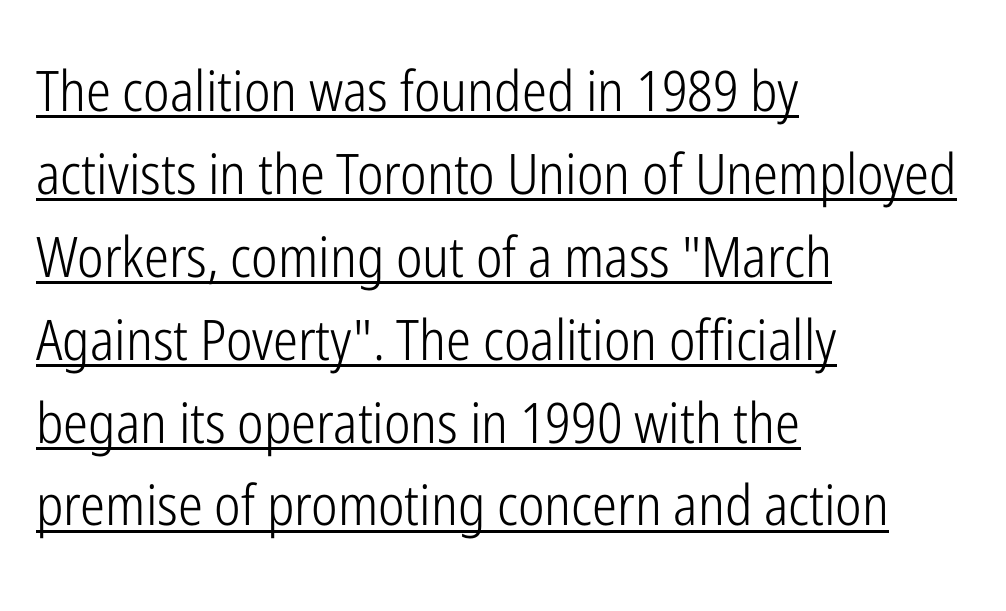
The image shows 56 px light, condensed sans-serif type, upright; set left-aligned, normal line spacing (1.48x), normal letter spacing, underlined; low stroke contrast and a medium x-height.
